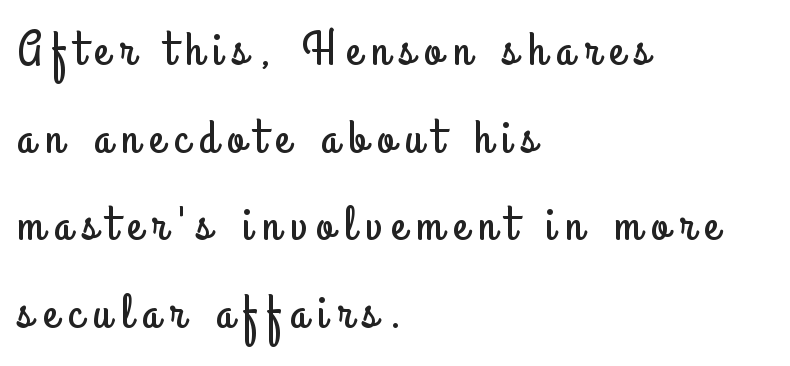
The image shows 49 px condensed sans-serif type; set left-aligned, line spacing 1.79x, unusually wide letter spacing (+0.21 em), not underlined; low stroke contrast and a small x-height.
